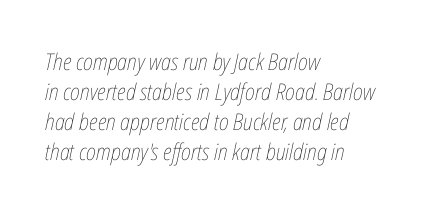
Q: Is the text bold? A: No.
Q: Is the text italic (slanted)? A: Yes, it leans right by about 12 degrees.
Q: Is the text underlined? A: No.
Q: How is the paragraph aligned? A: Left-aligned.
Q: Is the spacing between letters normal or unusually wide? A: Normal.
Q: Is the spacing between lines tight, normal or loose? A: Normal.
